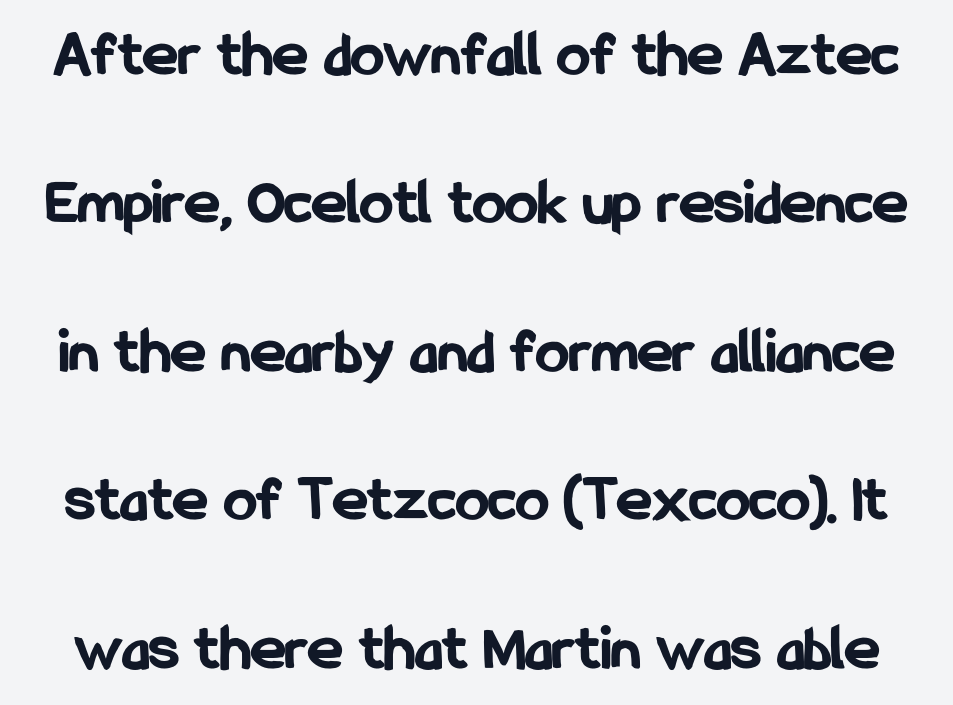
Q: Is the text bold? A: Yes.
Q: Is the text italic (slanted)? A: No, it is upright.
Q: Is the typeface a serif or a sans-serif typeface? A: Sans-serif.
Q: Is the text underlined? A: No.
Q: Is the spacing between letters normal or unusually wide? A: Normal.
Q: Is the spacing between lines tight, normal or loose? A: Loose.
Q: Width (condensed, normal, or wide)? A: Condensed.
Q: Stroke contrast? A: Low.
Q: x-height? A: Medium.
Q: Monospaced? A: No.
